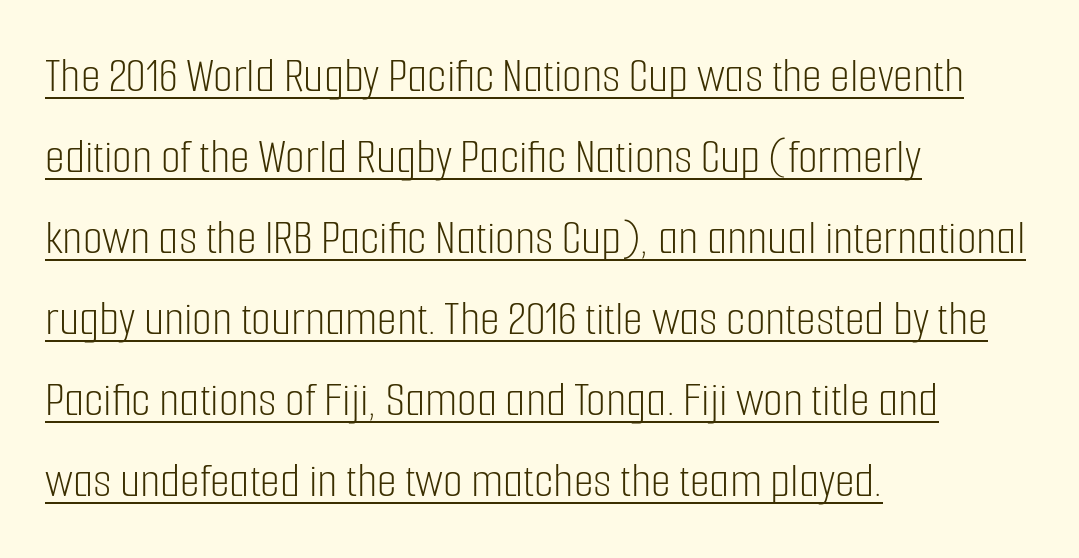
Q: Is the text bold? A: No.
Q: Is the text italic (slanted)? A: No, it is upright.
Q: Is the typeface a serif or a sans-serif typeface? A: Sans-serif.
Q: Is the text underlined? A: Yes.
Q: How is the paragraph aligned? A: Left-aligned.
Q: Is the spacing between letters normal or unusually wide? A: Normal.
Q: Is the spacing between lines tight, normal or loose? A: Normal.
Q: Width (condensed, normal, or wide)? A: Condensed.
Q: Stroke contrast? A: Low.
Q: x-height? A: Medium.
Q: Monospaced? A: No.
